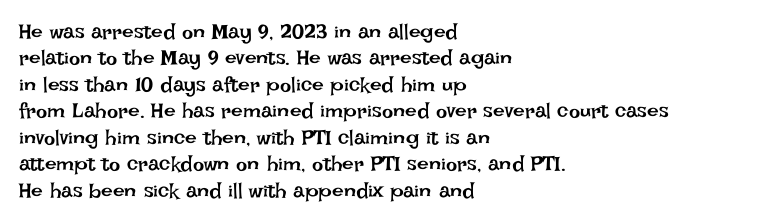
{"italic": "no", "bold": "no", "underline": "no", "align": "left", "line_spacing": "normal", "line_spacing_ratio": 1.26, "letter_spacing": "normal", "letter_spacing_em": 0.0, "glyph_px": 21}
